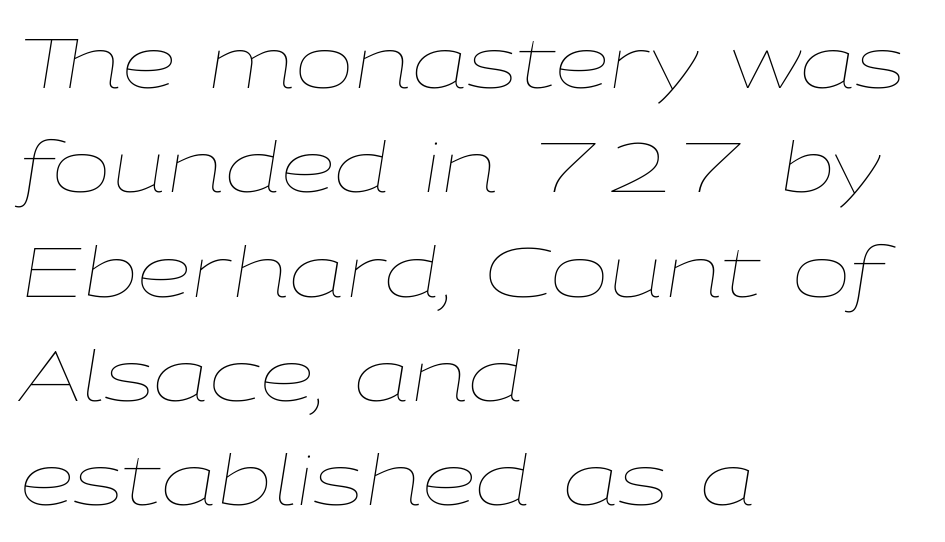
The rendering uses natural spacing where letterforms have individual widths. This rendering uses left alignment, leaving the right contour irregular. The strip under each line holds only bare page. Whoever set this chose a conventional vertical rhythm. The letterforms sit shoulder to shoulder at normal distance. Characters are canted at an angle relative to the baseline's perpendicular.
